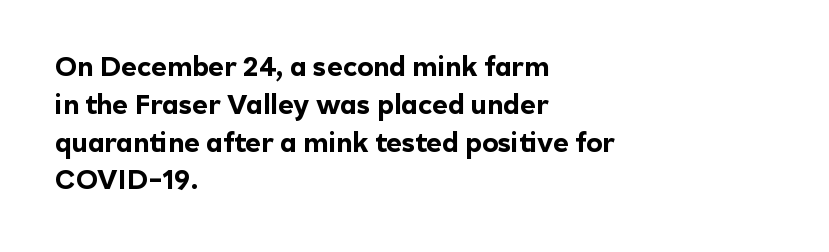
{"italic": "no", "bold": "yes", "underline": "no", "align": "left", "line_spacing": "normal", "line_spacing_ratio": 1.4, "letter_spacing": "normal", "letter_spacing_em": 0.0, "glyph_px": 27}
